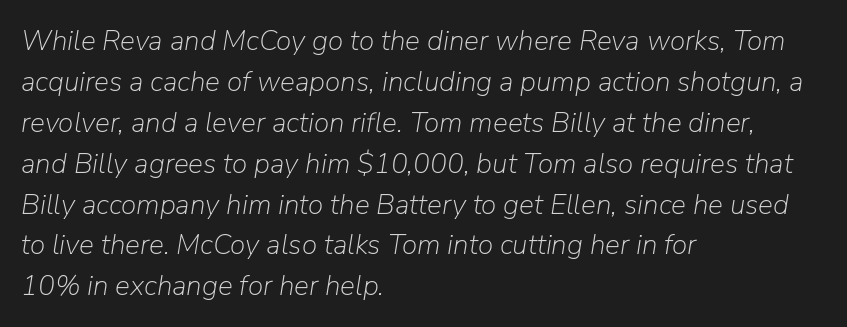
The image shows 28 px light type, italic (leaning right); set left-aligned, normal line spacing (1.46x), normal letter spacing, not underlined; low stroke contrast and a medium x-height.
